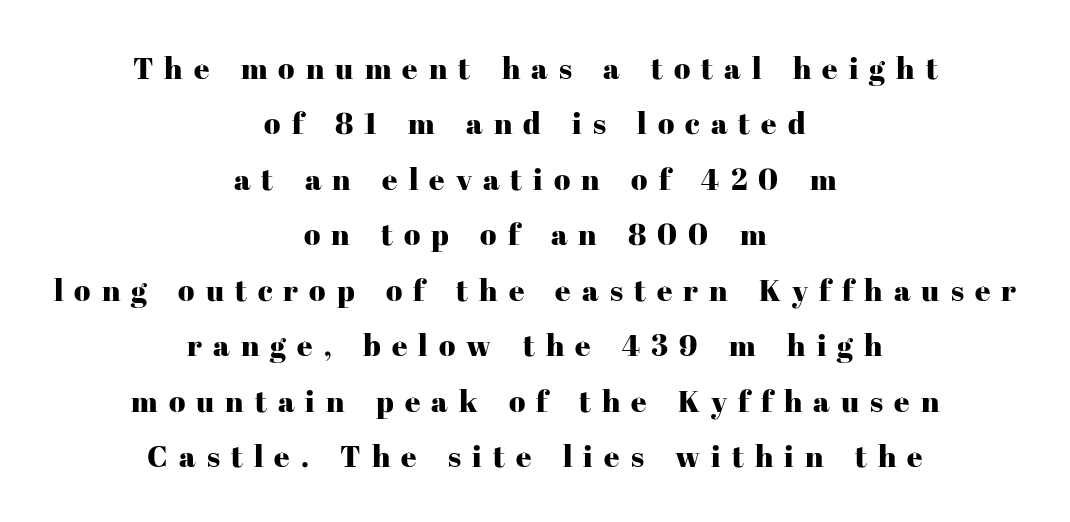
Q: Is the text italic (slanted)? A: No, it is upright.
Q: Is the typeface a serif or a sans-serif typeface? A: Serif.
Q: Is the text underlined? A: No.
Q: How is the paragraph aligned? A: Centered.
Q: Is the spacing between letters normal or unusually wide? A: Unusually wide.
Q: Width (condensed, normal, or wide)? A: Normal.
Q: Stroke contrast? A: High.
Q: x-height? A: Medium.
Q: Monospaced? A: No.
